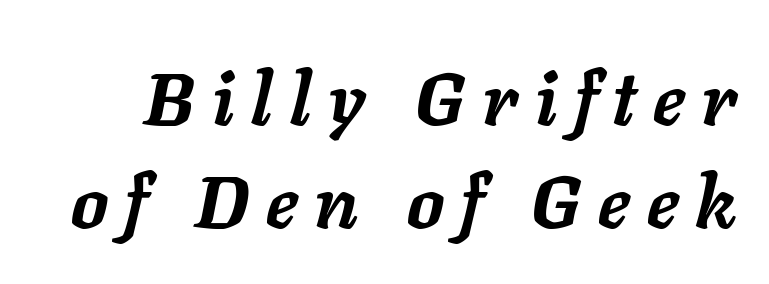
{"italic": "yes", "lean": "right", "slant_degrees": 11, "bold": "yes", "weight": "semibold", "width": "normal", "stroke_contrast": "low", "x_height": "medium", "monospaced": "no", "underline": "no", "line_spacing": "normal", "line_spacing_ratio": 1.39, "letter_spacing": "wide", "letter_spacing_em": 0.23, "glyph_px": 74}
